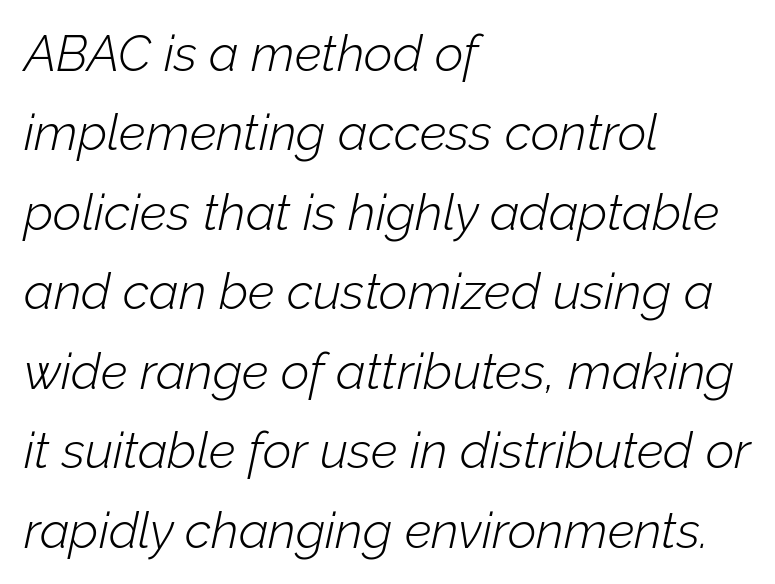
Q: Is the text bold? A: No.
Q: Is the text italic (slanted)? A: Yes, it leans right by about 12 degrees.
Q: Is the text underlined? A: No.
Q: How is the paragraph aligned? A: Left-aligned.
Q: Is the spacing between letters normal or unusually wide? A: Normal.
Q: Is the spacing between lines tight, normal or loose? A: Normal.
Q: Width (condensed, normal, or wide)? A: Normal.
Q: Stroke contrast? A: Low.
Q: x-height? A: Medium.
Q: Monospaced? A: No.
